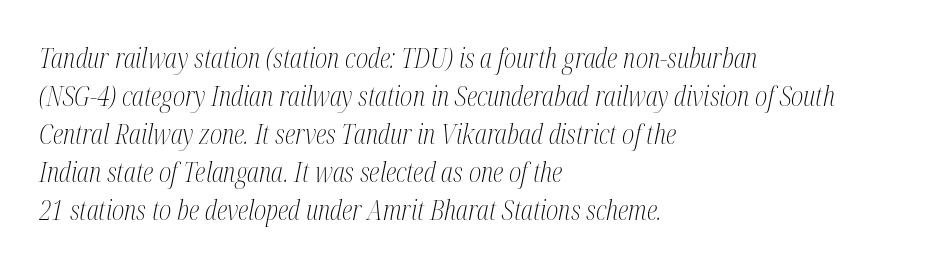
The image shows 27 px text type, italic (leaning right); set left-aligned, normal line spacing (1.41x), normal letter spacing, not underlined.
